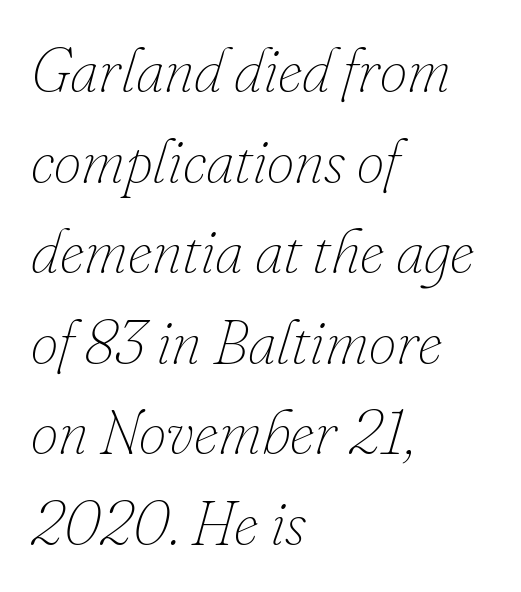
Q: Is the text bold? A: No.
Q: Is the text italic (slanted)? A: Yes, it leans right by about 16 degrees.
Q: Is the text underlined? A: No.
Q: How is the paragraph aligned? A: Left-aligned.
Q: Is the spacing between letters normal or unusually wide? A: Normal.
Q: Is the spacing between lines tight, normal or loose? A: Normal.
Q: Width (condensed, normal, or wide)? A: Normal.
Q: Stroke contrast? A: Low.
Q: x-height? A: Small.
Q: Monospaced? A: No.
